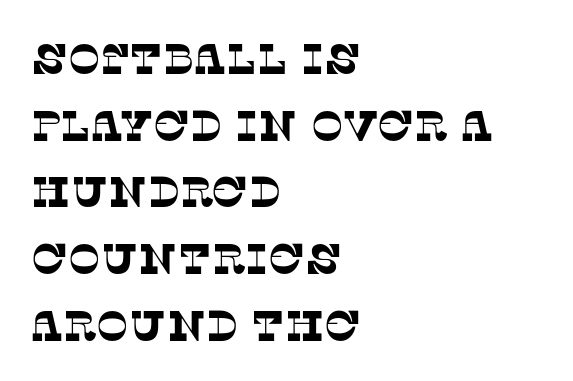
{"serif": "yes", "width": "normal", "stroke_contrast": "low", "x_height": "large", "monospaced": "no", "underline": "no", "align": "left", "line_spacing": "normal", "line_spacing_ratio": 1.55, "letter_spacing": "normal", "letter_spacing_em": 0.0, "glyph_px": 43}
